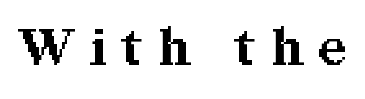
Q: Is the text bold? A: Yes.
Q: Is the text italic (slanted)? A: No, it is upright.
Q: Is the typeface a serif or a sans-serif typeface? A: Serif.
Q: Is the text underlined? A: No.
Q: Is the spacing between letters normal or unusually wide? A: Unusually wide.
Q: Width (condensed, normal, or wide)? A: Normal.
Q: Stroke contrast? A: Medium.
Q: x-height? A: Medium.
Q: Monospaced? A: No.
